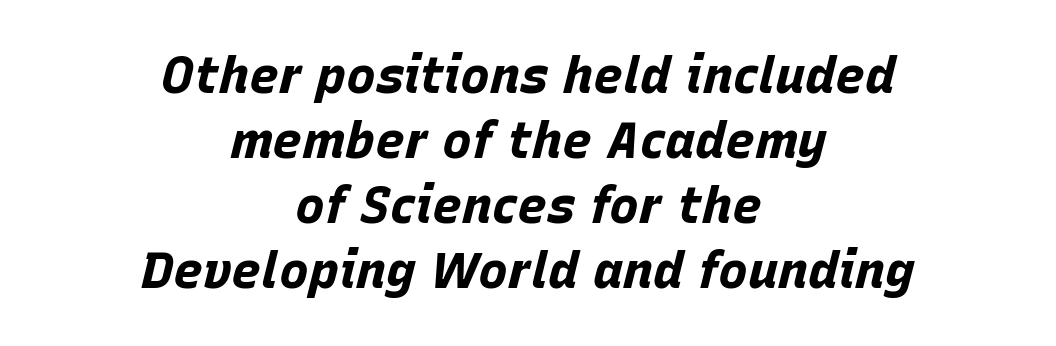
{"italic": "yes", "lean": "right", "slant_degrees": 15, "bold": "yes", "weight": "bold", "width": "normal", "stroke_contrast": "low", "x_height": "large", "monospaced": "no", "underline": "no", "align": "center", "line_spacing": "normal", "line_spacing_ratio": 1.3, "letter_spacing": "normal", "letter_spacing_em": 0.0, "glyph_px": 50}
